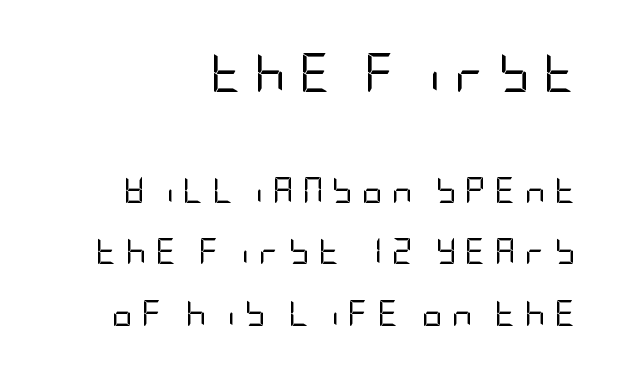
Scale decreases going downward across the two blocks. This reads as an unemphasized weight, regular at the heaviest. Vertical strokes here are truly vertical. Leading: increased. Descenders hang freely into open space.
